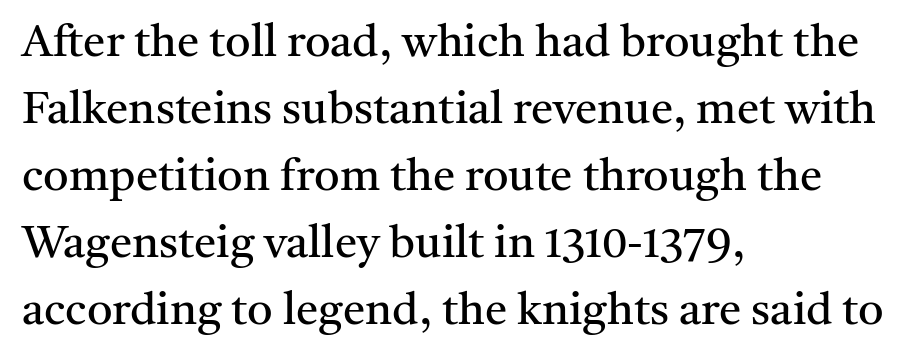
Q: Is the text bold? A: No.
Q: Is the text italic (slanted)? A: No, it is upright.
Q: Is the typeface a serif or a sans-serif typeface? A: Serif.
Q: Is the text underlined? A: No.
Q: How is the paragraph aligned? A: Left-aligned.
Q: Is the spacing between letters normal or unusually wide? A: Normal.
Q: Is the spacing between lines tight, normal or loose? A: Normal.
Q: Width (condensed, normal, or wide)? A: Normal.
Q: Stroke contrast? A: Medium.
Q: x-height? A: Medium.
Q: Monospaced? A: No.
